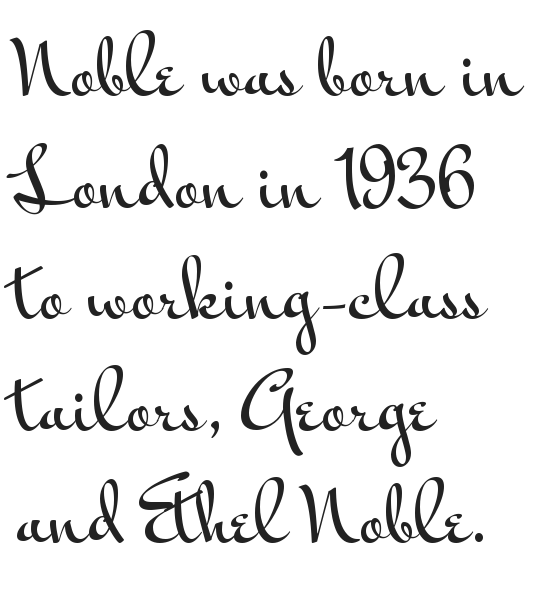
The rag falls on the right side of this text block. The passage shown is typeset with a sans-serif family. The foot of each line stays bare and open. These lines are rendered in a variable-pitch font. Students, observe: this is what conventionally led text looks like.
